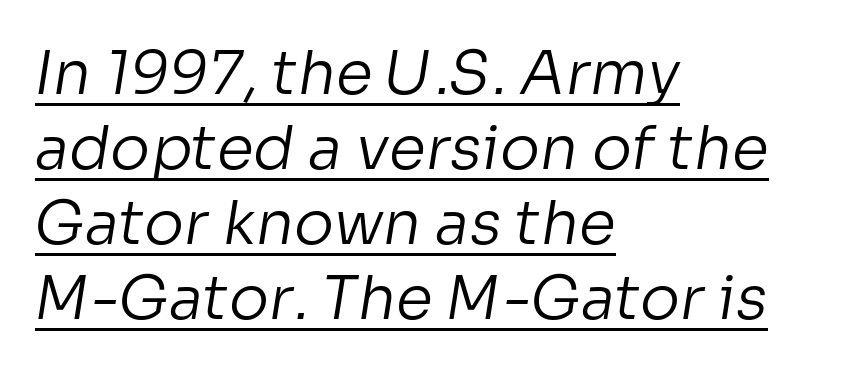
{"serif": "no", "bold": "no", "weight": "regular", "width": "normal", "stroke_contrast": "low", "x_height": "medium", "monospaced": "no", "underline": "yes", "align": "left", "line_spacing": "normal", "line_spacing_ratio": 1.25, "letter_spacing": "normal", "letter_spacing_em": 0.0, "glyph_px": 60}
